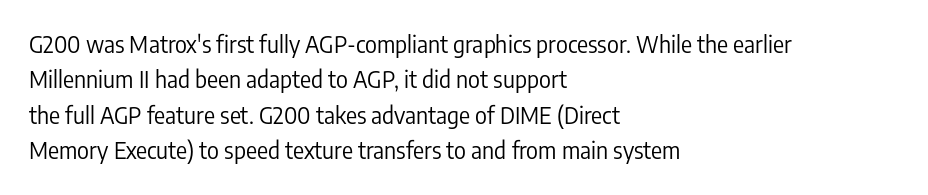
The image shows 23 px text type, upright; set left-aligned, normal line spacing (1.54x), normal letter spacing, not underlined.
